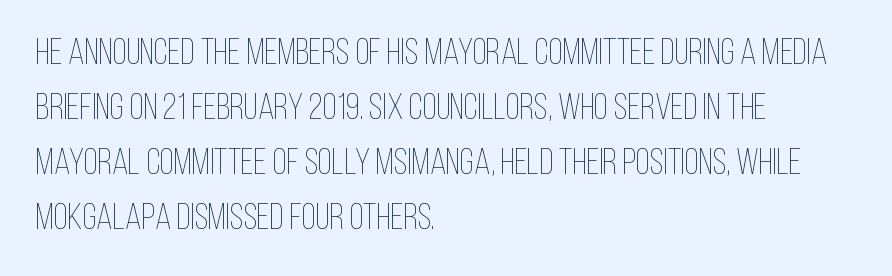
{"italic": "no", "bold": "no", "weight": "thin", "width": "condensed", "stroke_contrast": "low", "x_height": "large", "monospaced": "no", "underline": "no", "align": "left", "line_spacing": "normal", "line_spacing_ratio": 1.49, "letter_spacing": "normal", "letter_spacing_em": 0.0, "glyph_px": 37}
